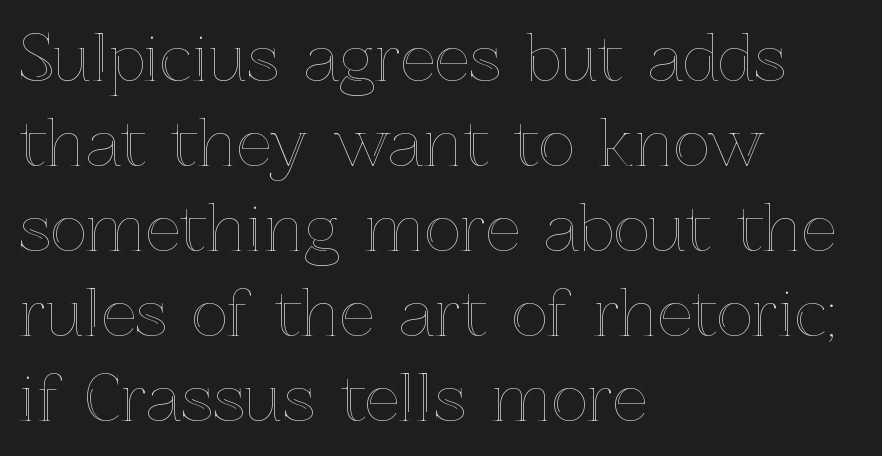
It's the straight-up-and-down kind of type. The letterforms sit shoulder to shoulder at normal distance. The rendering anchors every line to the left-hand side. A bare baseline throughout the passage.
